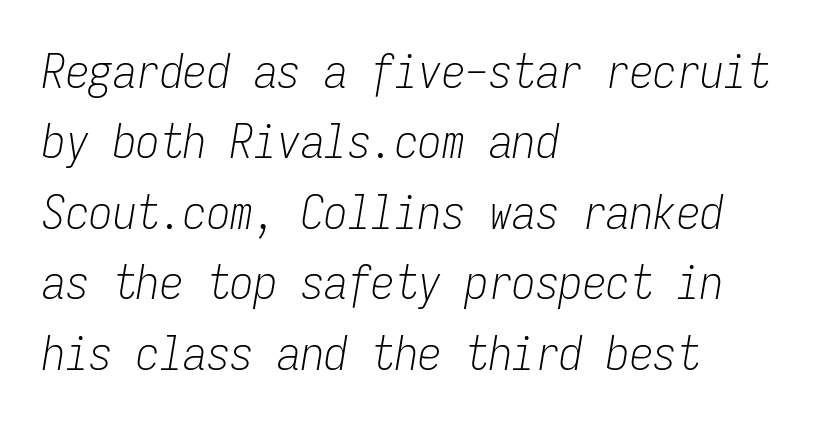
{"italic": "yes", "lean": "right", "slant_degrees": 9, "bold": "no", "weight": "light", "width": "condensed", "stroke_contrast": "low", "x_height": "medium", "monospaced": "yes", "underline": "no", "align": "left", "line_spacing": "normal", "line_spacing_ratio": 1.5, "letter_spacing": "normal", "letter_spacing_em": 0.0, "glyph_px": 47}
